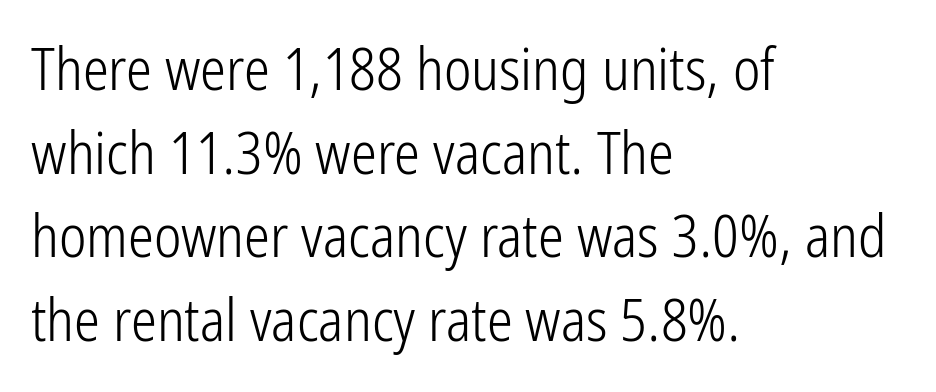
The image shows 58 px light, condensed sans-serif type, upright; set left-aligned, normal line spacing (1.44x), normal letter spacing, not underlined; low stroke contrast and a medium x-height.
